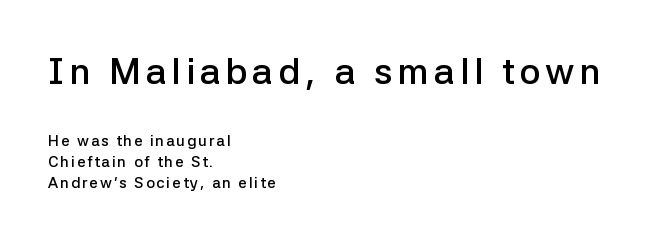
{"serif": "no", "italic": "no", "bold": "semi", "weight": "semibold", "width": "normal", "stroke_contrast": "low", "x_height": "medium", "monospaced": "no", "underline": "no", "align": "left", "line_spacing": "normal", "line_spacing_ratio": 1.43, "larger_block": "first", "size_ratio": 2.47, "glyph_px": 37}
